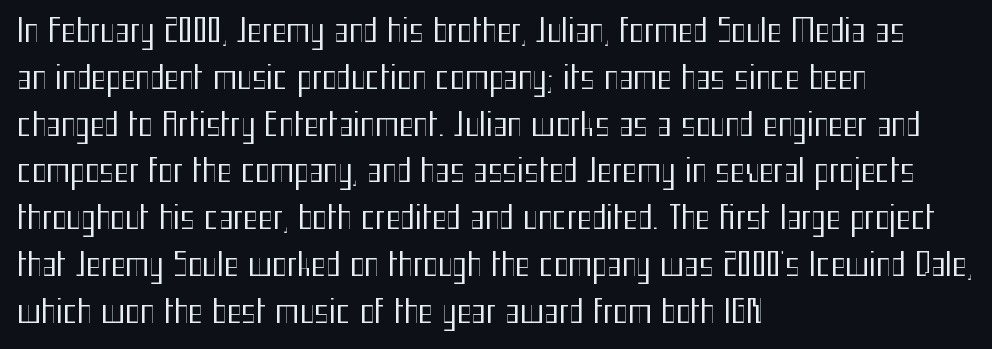
The image shows 31 px regular-weight, condensed sans-serif type, upright; set left-aligned, normal line spacing (1.51x), normal letter spacing, not underlined; medium stroke contrast and a medium x-height.
